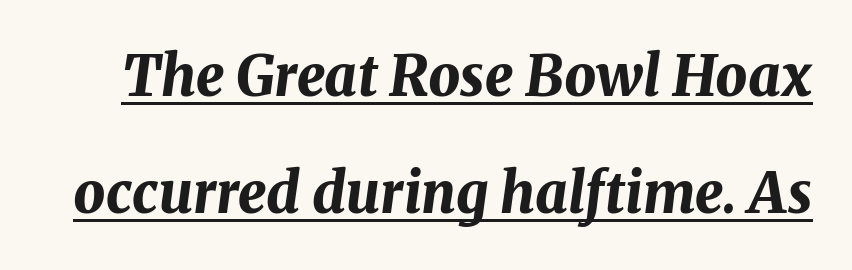
{"italic": "yes", "lean": "right", "slant_degrees": 8, "bold": "yes", "weight": "bold", "width": "normal", "stroke_contrast": "medium", "x_height": "medium", "monospaced": "no", "underline": "yes", "line_spacing": "loose", "line_spacing_ratio": 2.09, "letter_spacing": "normal", "letter_spacing_em": 0.0, "glyph_px": 56}
